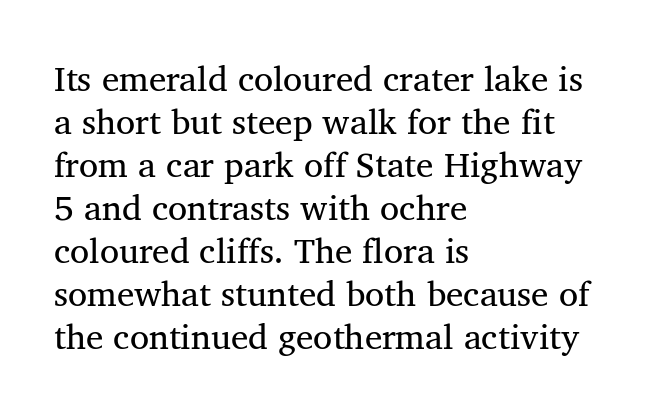
Q: Is the text bold? A: No.
Q: Is the text italic (slanted)? A: No, it is upright.
Q: Is the typeface a serif or a sans-serif typeface? A: Serif.
Q: Is the text underlined? A: No.
Q: How is the paragraph aligned? A: Left-aligned.
Q: Is the spacing between letters normal or unusually wide? A: Normal.
Q: Width (condensed, normal, or wide)? A: Normal.
Q: Stroke contrast? A: Medium.
Q: x-height? A: Medium.
Q: Monospaced? A: No.
